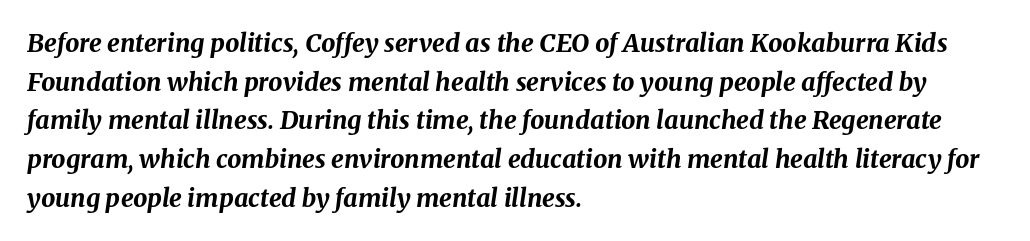
Q: Is the text bold? A: Yes.
Q: Is the text italic (slanted)? A: Yes, it leans right by about 8 degrees.
Q: Is the text underlined? A: No.
Q: How is the paragraph aligned? A: Left-aligned.
Q: Is the spacing between letters normal or unusually wide? A: Normal.
Q: Is the spacing between lines tight, normal or loose? A: Normal.
